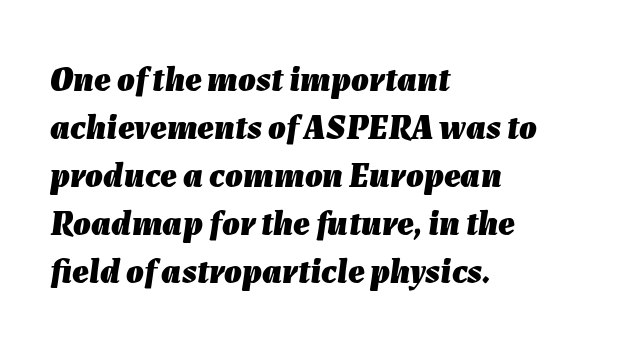
The image shows 35 px heavy type, italic (leaning right); set left-aligned, normal line spacing (1.37x), normal letter spacing, not underlined; low stroke contrast and a medium x-height.
